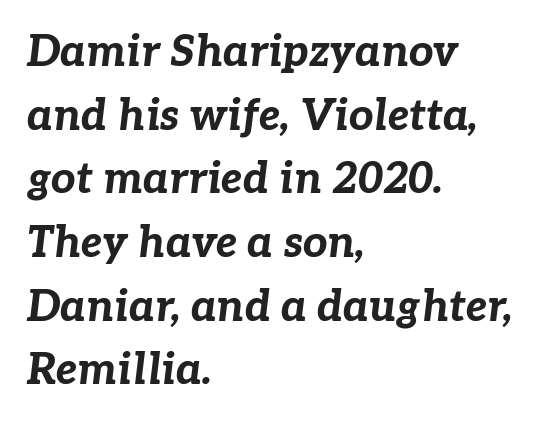
Do the characters align in a grid? No, the font is proportional. Compared with typical paragraphs, the rows here are spaced about the same. The ragged edge is on the right, which tells us the setting is flush left. Typesetter's note: full bold, strokes at maximum text heaviness. The passage shown leans; its letterforms are oblique. This sample uses plain, unmodified letter spacing.
